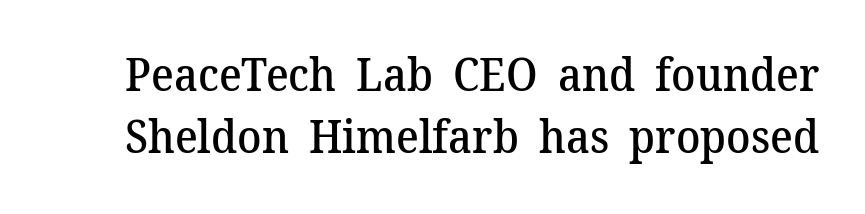
{"serif": "yes", "italic": "no", "bold": "semi", "weight": "semibold", "width": "normal", "stroke_contrast": "medium", "x_height": "medium", "monospaced": "no", "underline": "no", "line_spacing": "normal", "line_spacing_ratio": 1.38, "letter_spacing": "normal", "letter_spacing_em": 0.0, "glyph_px": 45}
